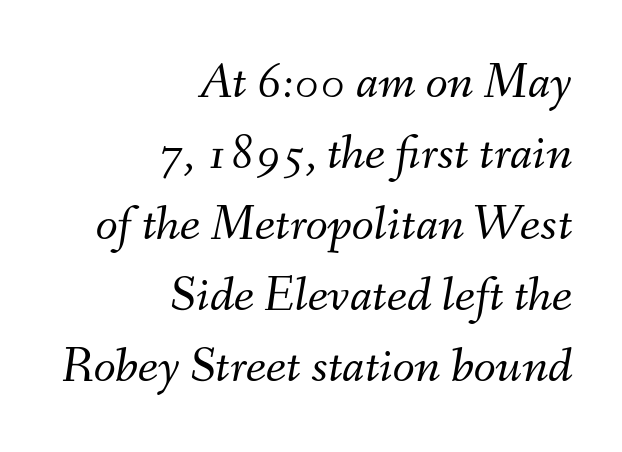
The image shows 51 px light type, italic (leaning right); set right-aligned, normal line spacing (1.39x), normal letter spacing, not underlined; medium stroke contrast and a small x-height.
